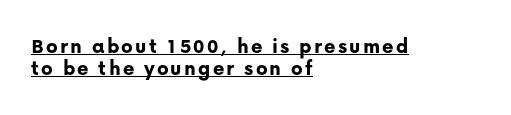
{"italic": "no", "bold": "yes", "underline": "yes", "align": "left", "line_spacing": "tight", "line_spacing_ratio": 1.01, "glyph_px": 22}
